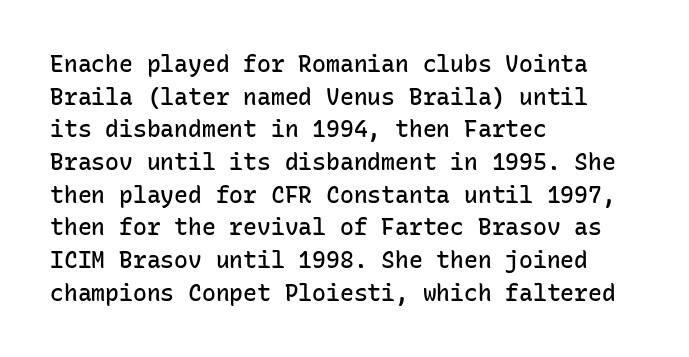
Q: Is the text bold? A: Semi-bold.
Q: Is the text italic (slanted)? A: No, it is upright.
Q: Is the text underlined? A: No.
Q: How is the paragraph aligned? A: Left-aligned.
Q: Is the spacing between letters normal or unusually wide? A: Normal.
Q: Is the spacing between lines tight, normal or loose? A: Normal.
